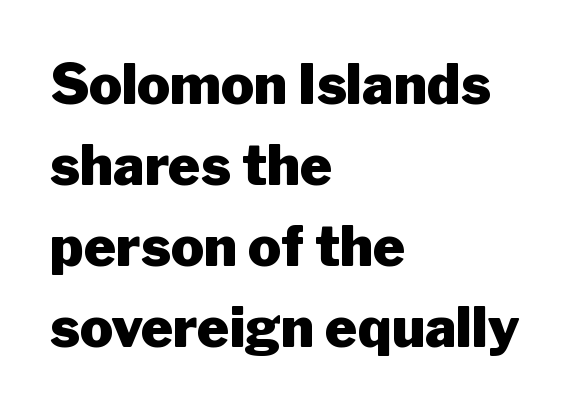
{"serif": "no", "italic": "no", "bold": "yes", "weight": "heavy", "width": "normal", "stroke_contrast": "low", "x_height": "medium", "monospaced": "no", "underline": "no", "align": "left", "line_spacing": "normal", "line_spacing_ratio": 1.47, "letter_spacing": "normal", "letter_spacing_em": 0.0, "glyph_px": 55}
